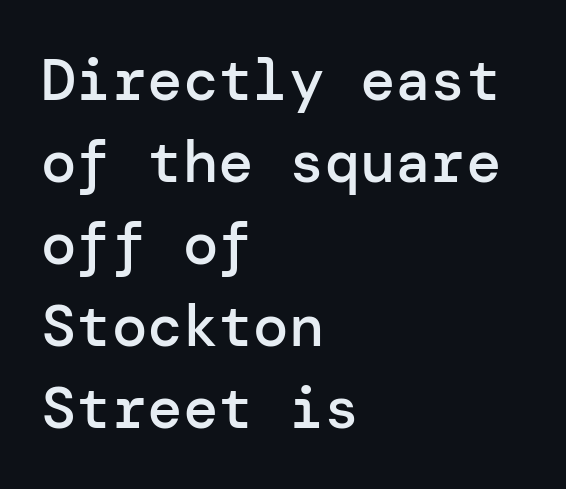
The image shows 59 px semibold sans-serif type, upright; set left-aligned, normal line spacing (1.39x), normal letter spacing, not underlined; low stroke contrast and a medium x-height.
